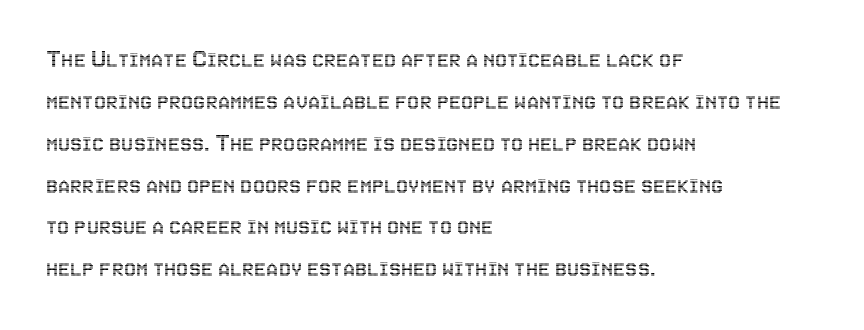
Decoration check: the copy has no underline. You can tell it's not italic because the verticals are truly vertical. Is the letter spacing exaggerated? No — it looks like the ordinary default. A classic flush-left, rag-right setting is used for this passage. Baseline-to-baseline distance is the conventional proportion of letter height.
